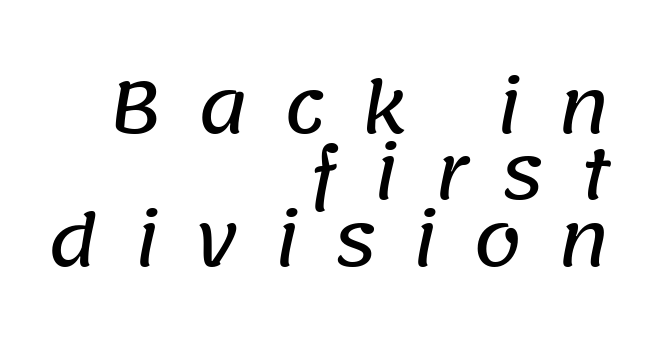
The image shows 70 px sans-serif type; set right-aligned, tight line spacing (0.95x), unusually wide letter spacing (+0.48 em), not underlined; low stroke contrast and a large x-height.
